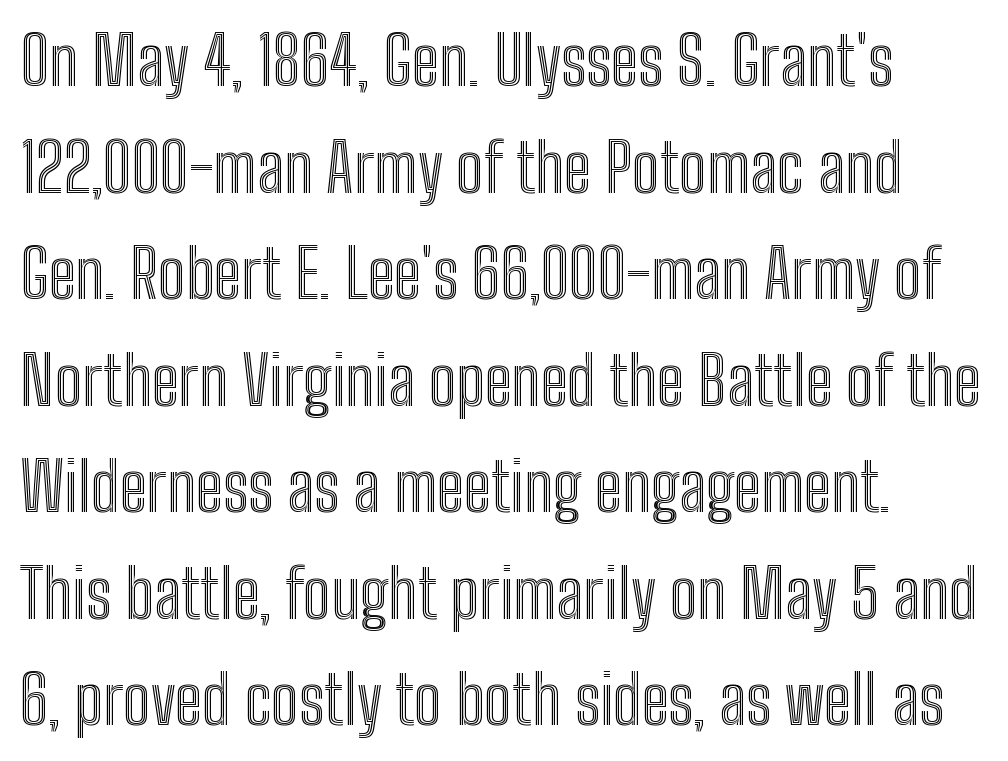
Q: Is the text italic (slanted)? A: No, it is upright.
Q: Is the text underlined? A: No.
Q: How is the paragraph aligned? A: Left-aligned.
Q: Is the spacing between letters normal or unusually wide? A: Normal.
Q: Is the spacing between lines tight, normal or loose? A: Normal.
Q: Width (condensed, normal, or wide)? A: Condensed.
Q: x-height? A: Medium.
Q: Monospaced? A: No.
